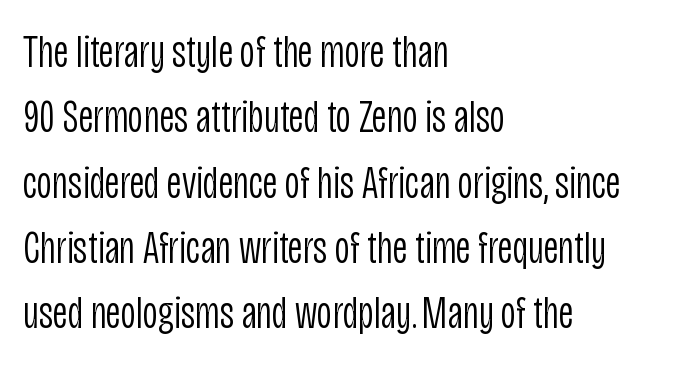
{"serif": "no", "italic": "no", "bold": "no", "weight": "light", "width": "condensed", "stroke_contrast": "low", "x_height": "large", "monospaced": "no", "underline": "no", "align": "left", "line_spacing": "normal", "line_spacing_ratio": 1.39, "letter_spacing": "normal", "letter_spacing_em": 0.0, "glyph_px": 47}
